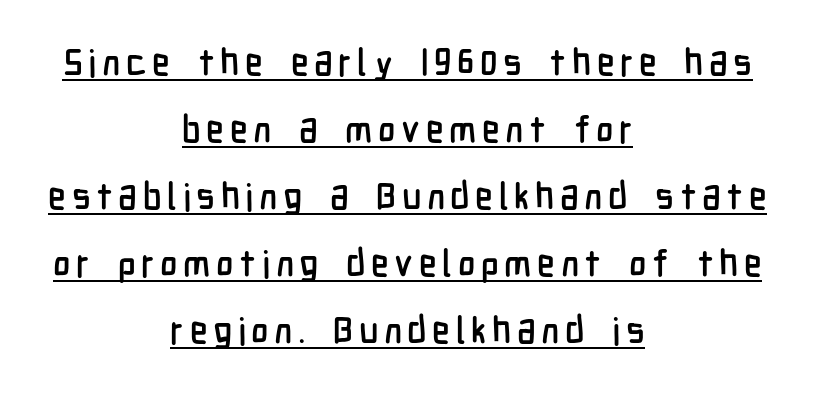
Q: Is the text italic (slanted)? A: No, it is upright.
Q: Is the typeface a serif or a sans-serif typeface? A: Sans-serif.
Q: Is the text underlined? A: Yes.
Q: How is the paragraph aligned? A: Centered.
Q: Width (condensed, normal, or wide)? A: Condensed.
Q: Stroke contrast? A: Low.
Q: x-height? A: Medium.
Q: Monospaced? A: No.
